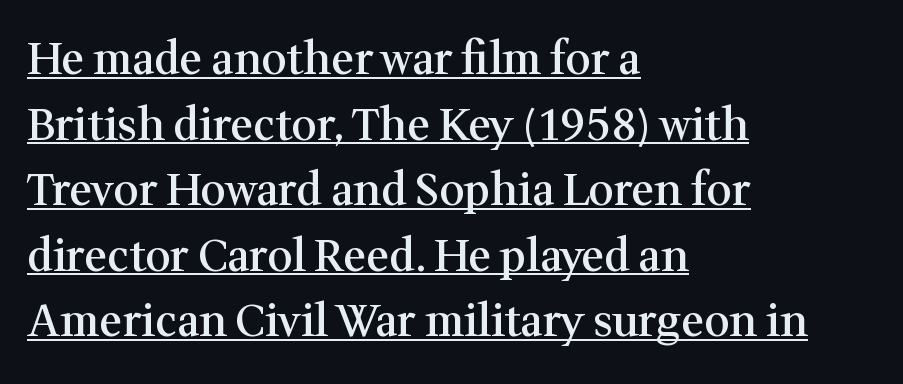
A typesetter would label this face a serif. These lines keep a tight, regular rhythm from letter to letter. Spacing verdict: proportional, widths tailored to each character. The lettering stays uniformly vertical, giving the passage a roman look. Slightly chunky letters — semibold, I'd say, not full bold.
